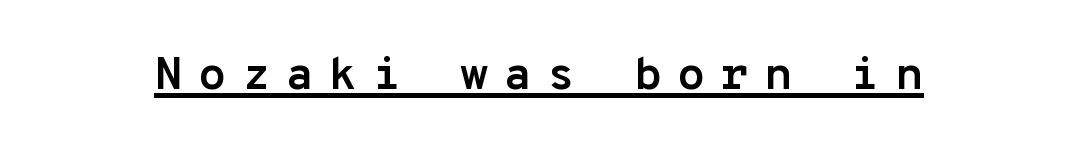
The image shows 46 px semibold sans-serif type, upright, monospaced; set unusually wide letter spacing (+0.33 em), underlined; low stroke contrast and a medium x-height.
